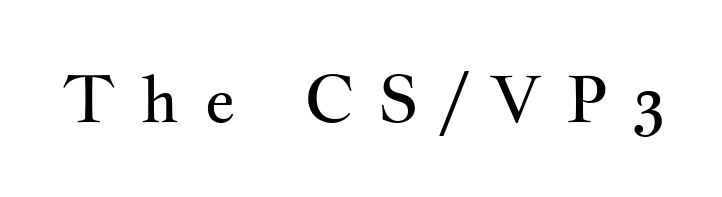
{"serif": "yes", "italic": "no", "bold": "no", "weight": "regular", "width": "wide", "stroke_contrast": "medium", "x_height": "small", "monospaced": "no", "underline": "no", "letter_spacing": "wide", "letter_spacing_em": 0.39, "glyph_px": 65}
